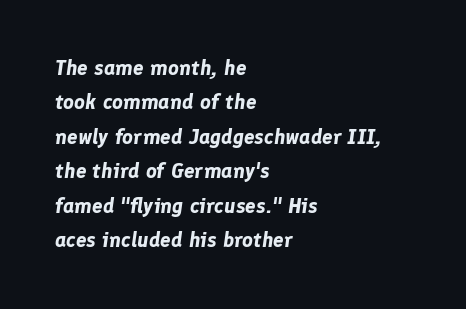
The image shows 21 px bold type, italic (leaning right); set left-aligned, normal line spacing (1.64x), normal letter spacing, not underlined.
